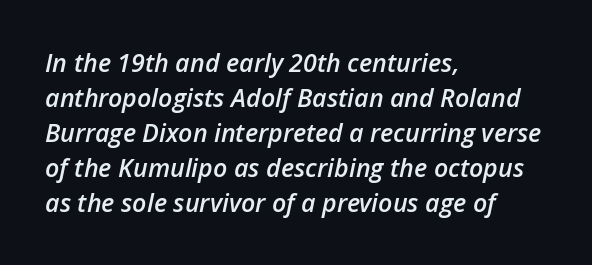
{"italic": "yes", "lean": "right", "slant_degrees": 12, "bold": "semi", "underline": "no", "align": "left", "line_spacing": "normal", "line_spacing_ratio": 1.4, "letter_spacing": "normal", "letter_spacing_em": 0.0, "glyph_px": 25}
